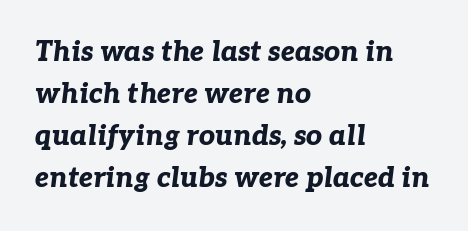
What stands out about the letter spacing? Nothing — it is the standard amount. Reading down the block, your eye returns to a fixed left position each line. These words are printed bold, with thick strokes throughout. Do the characters align in a grid? No, the font is proportional. The space between consecutive lines is moderate.
